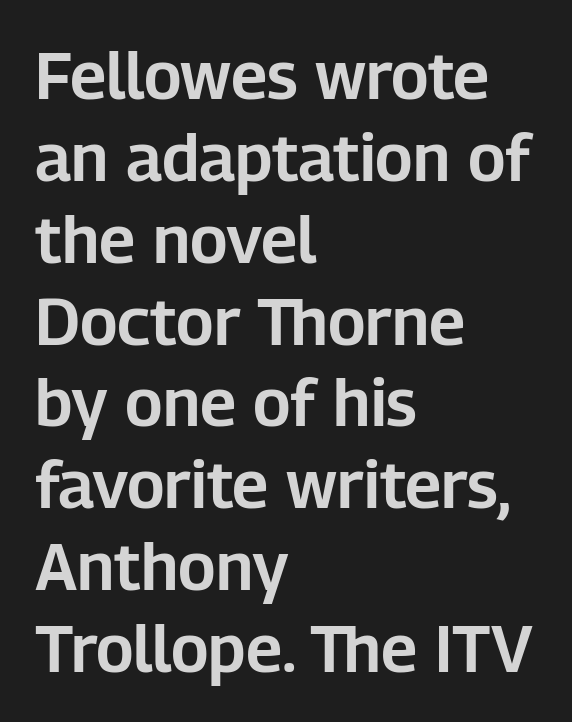
{"serif": "no", "italic": "no", "width": "normal", "stroke_contrast": "low", "x_height": "medium", "monospaced": "no", "underline": "no", "align": "left", "line_spacing_ratio": 1.24, "letter_spacing": "normal", "letter_spacing_em": 0.0, "glyph_px": 66}
